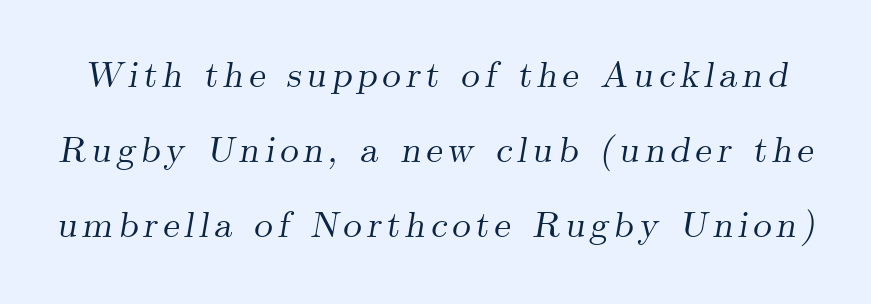
Q: Is the text italic (slanted)? A: Yes, it leans right by about 9 degrees.
Q: Is the typeface a serif or a sans-serif typeface? A: Serif.
Q: Is the text underlined? A: No.
Q: Is the spacing between lines tight, normal or loose? A: Loose.
Q: Width (condensed, normal, or wide)? A: Normal.
Q: Stroke contrast? A: Medium.
Q: x-height? A: Small.
Q: Monospaced? A: No.
